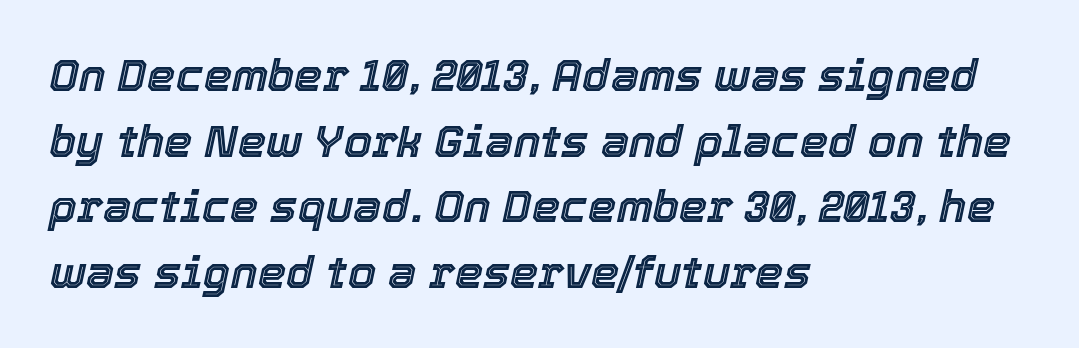
{"italic": "yes", "lean": "right", "slant_degrees": 12, "width": "normal", "x_height": "medium", "monospaced": "no", "underline": "no", "align": "left", "line_spacing": "normal", "line_spacing_ratio": 1.46, "letter_spacing": "normal", "letter_spacing_em": 0.0, "glyph_px": 45}
